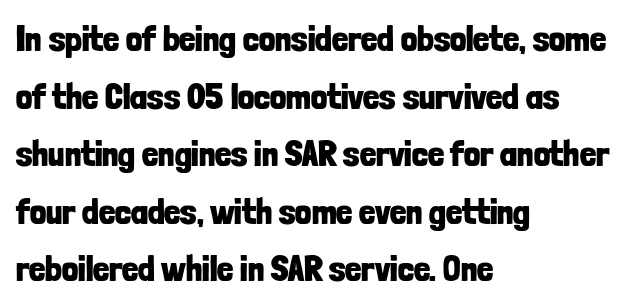
The image shows 36 px bold, condensed sans-serif type, upright; set left-aligned, normal line spacing (1.6x), normal letter spacing, not underlined; low stroke contrast and a medium x-height.
